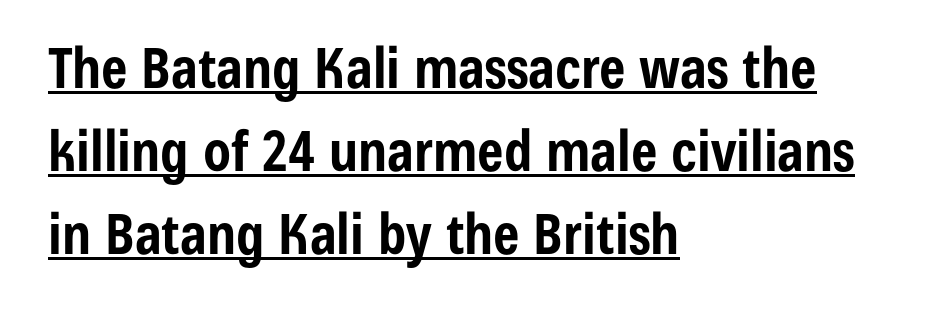
{"serif": "no", "italic": "no", "bold": "yes", "weight": "bold", "width": "condensed", "stroke_contrast": "low", "x_height": "medium", "monospaced": "no", "underline": "yes", "align": "left", "line_spacing": "normal", "line_spacing_ratio": 1.48, "letter_spacing": "normal", "letter_spacing_em": 0.0, "glyph_px": 56}
